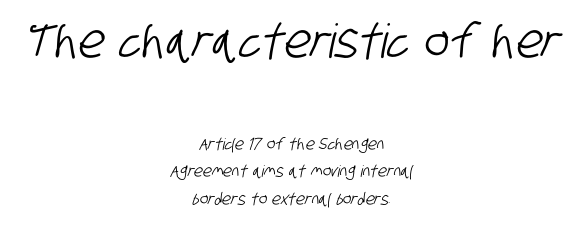
The image shows 47 px condensed sans-serif type; set centered, line spacing 1.71x, normal letter spacing, not underlined; the first (top) block is 2.94x larger; low stroke contrast and a large x-height.
